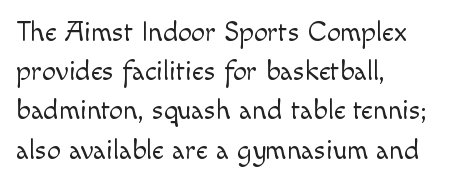
The image shows 28 px light sans-serif type, upright; set left-aligned, normal line spacing (1.4x), normal letter spacing, not underlined; a small x-height.
